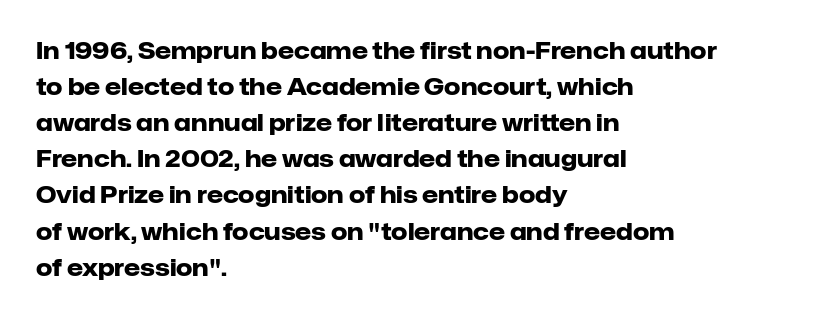
Notice how descenders clear the ascenders below comfortably — that's standard leading. The sample has been set heavy, in full bold. Italic? Not at all — the glyphs are vertical. A bare baseline throughout the passage. The rag falls on the right side of this text block. Inter-character spacing is left at the font's built-in metrics.
